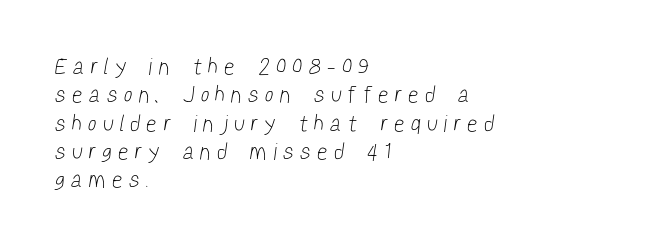
{"bold": "no", "underline": "no", "align": "left", "line_spacing_ratio": 1.23, "letter_spacing": "wide", "letter_spacing_em": 0.35, "glyph_px": 23}
